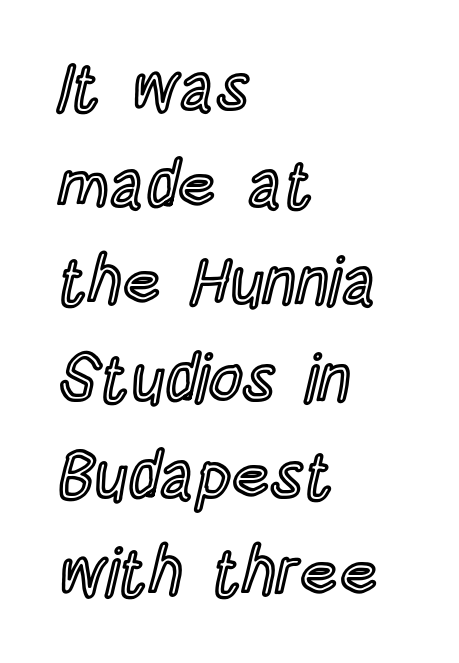
Q: Is the text italic (slanted)? A: Yes.
Q: Is the text underlined? A: No.
Q: How is the paragraph aligned? A: Left-aligned.
Q: Is the spacing between letters normal or unusually wide? A: Normal.
Q: Is the spacing between lines tight, normal or loose? A: Normal.
Q: Width (condensed, normal, or wide)? A: Condensed.
Q: x-height? A: Large.
Q: Monospaced? A: No.
